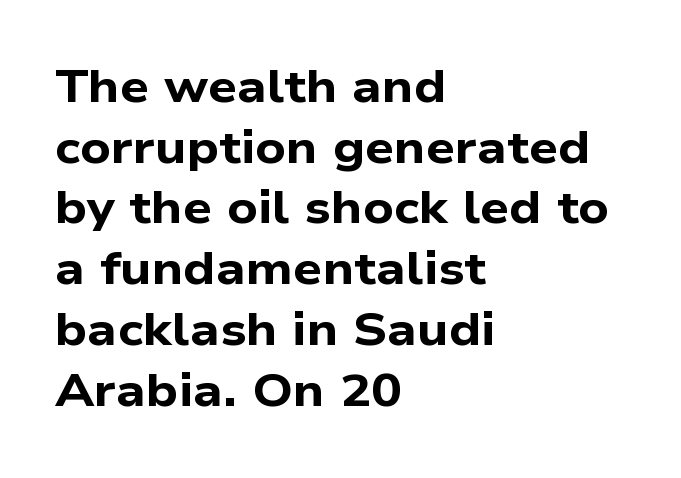
The rendering anchors every line to the left-hand side. These lines are rendered in a variable-pitch font. Words appear dense and cohesive because spacing is normal. The font is running at its bold setting.
